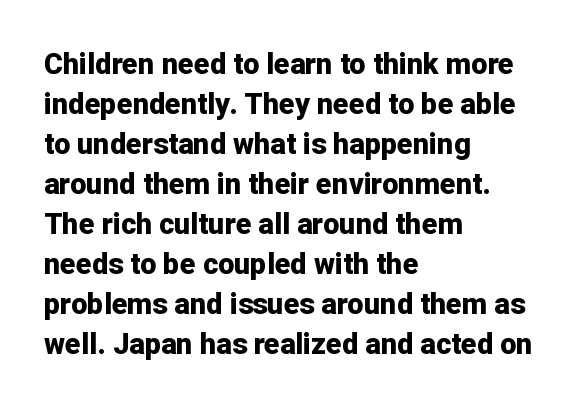
The strokes are fattened all the way to bold. The passage shown is typeset with a sans-serif family. A roman cut, with each character standing at attention. Spacing verdict: proportional, widths tailored to each character. Decoration check: the copy has no underline. What stands out about the letter spacing? Nothing — it is the standard amount.
